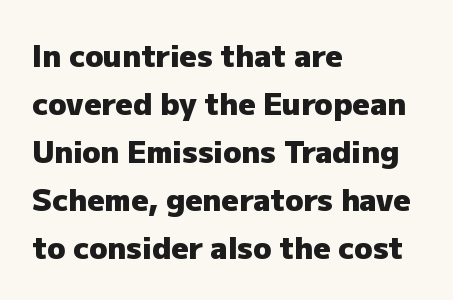
The image shows 30 px heavy sans-serif type, upright; set left-aligned, normal line spacing (1.6x), normal letter spacing, not underlined; low stroke contrast and a medium x-height.
